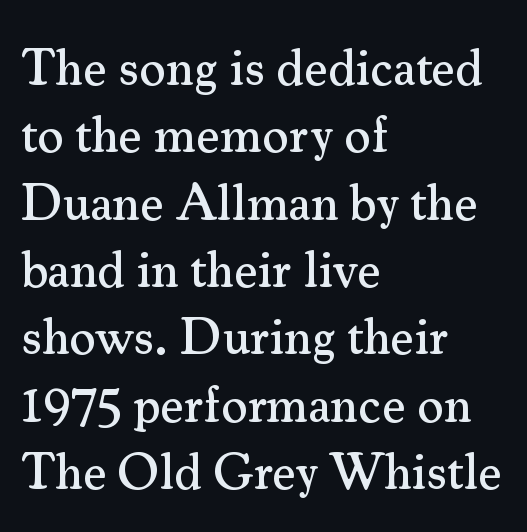
{"serif": "yes", "italic": "no", "width": "normal", "stroke_contrast": "medium", "x_height": "small", "monospaced": "no", "underline": "no", "align": "left", "line_spacing": "normal", "line_spacing_ratio": 1.32, "letter_spacing": "normal", "letter_spacing_em": 0.0, "glyph_px": 51}
